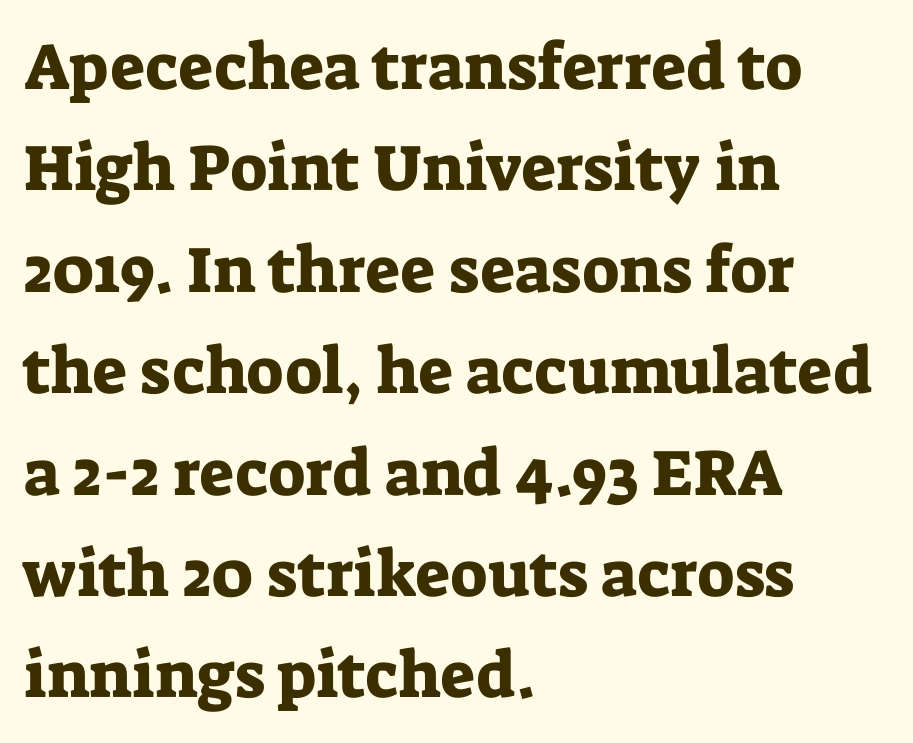
{"serif": "yes", "italic": "no", "width": "normal", "stroke_contrast": "low", "x_height": "medium", "monospaced": "no", "underline": "no", "align": "left", "line_spacing": "normal", "line_spacing_ratio": 1.56, "letter_spacing": "normal", "letter_spacing_em": 0.0, "glyph_px": 65}
